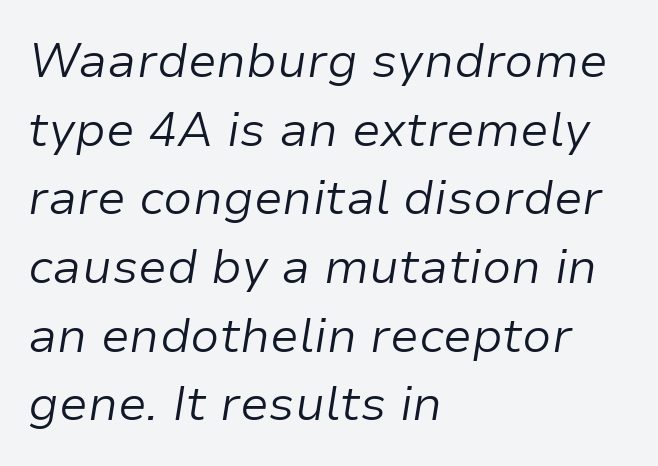
{"italic": "yes", "lean": "right", "slant_degrees": 9, "bold": "no", "weight": "light", "width": "normal", "stroke_contrast": "low", "x_height": "medium", "monospaced": "no", "underline": "no", "align": "left", "line_spacing": "normal", "line_spacing_ratio": 1.43, "letter_spacing": "normal", "letter_spacing_em": 0.0, "glyph_px": 48}
